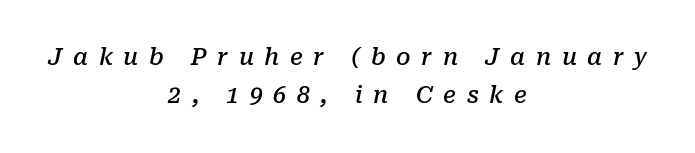
Q: Is the text bold? A: Semi-bold.
Q: Is the text italic (slanted)? A: Yes, it leans right by about 10 degrees.
Q: Is the text underlined? A: No.
Q: How is the paragraph aligned? A: Centered.
Q: Is the spacing between letters normal or unusually wide? A: Unusually wide.
Q: Is the spacing between lines tight, normal or loose? A: Normal.
